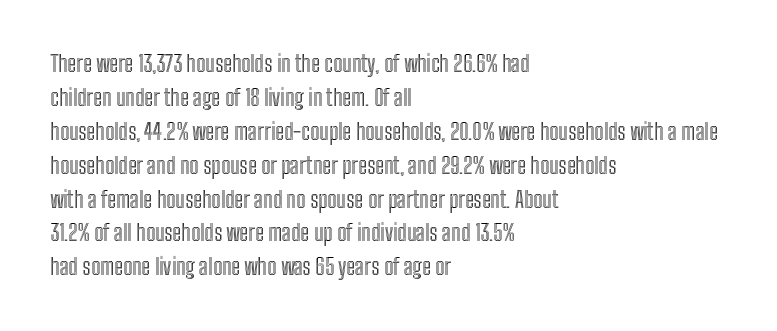
Inter-character spacing is left at the font's built-in metrics. A bare baseline throughout the passage. The typography opts for an upright posture over an oblique one. Casual observation: everything's shoved over to the left.
